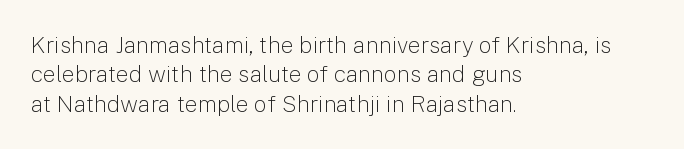
It's the straight-up-and-down kind of type. The face used here is rendered with its standard letterfit. The setting favours the left margin, as ordinary paragraphs usually do. This is not heavy type; no bold has been used. Interline gaps are of average width in this sample.
